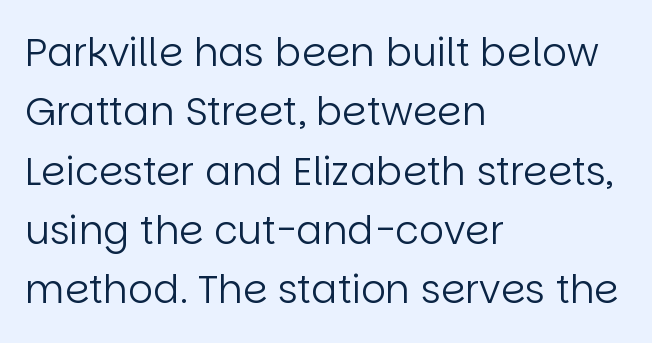
{"serif": "no", "italic": "no", "bold": "no", "weight": "regular", "width": "normal", "stroke_contrast": "low", "x_height": "large", "monospaced": "no", "underline": "no", "align": "left", "line_spacing": "normal", "line_spacing_ratio": 1.52, "letter_spacing": "normal", "letter_spacing_em": 0.0, "glyph_px": 39}
